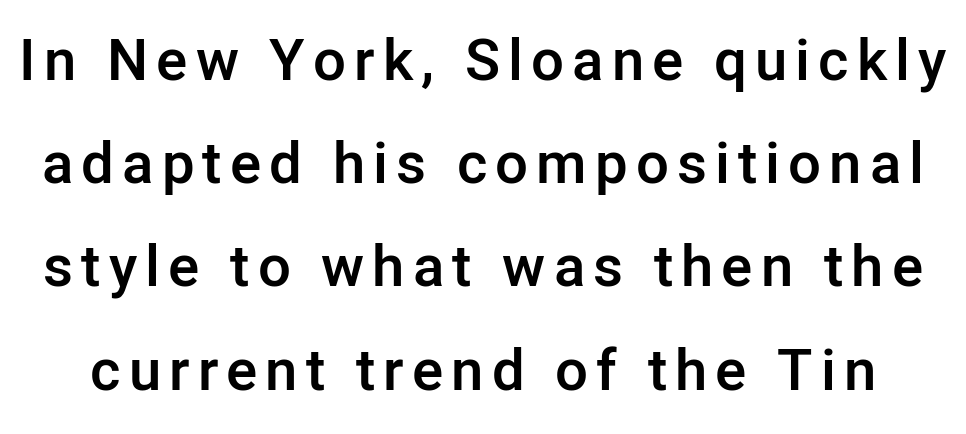
{"serif": "no", "italic": "no", "bold": "semi", "weight": "semibold", "width": "normal", "stroke_contrast": "low", "x_height": "medium", "monospaced": "no", "underline": "no", "line_spacing_ratio": 1.78, "glyph_px": 58}
